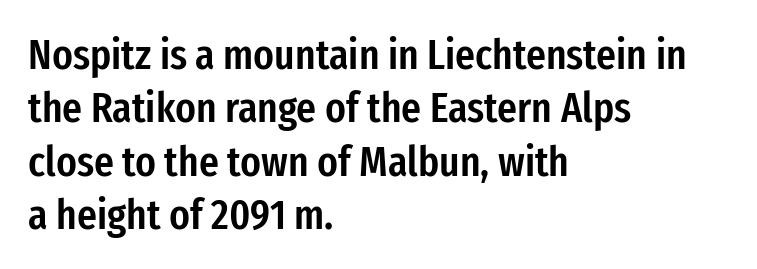
The image shows 43 px semibold, condensed sans-serif type, upright; set left-aligned, line spacing 1.24x, normal letter spacing, not underlined; low stroke contrast and a medium x-height.
